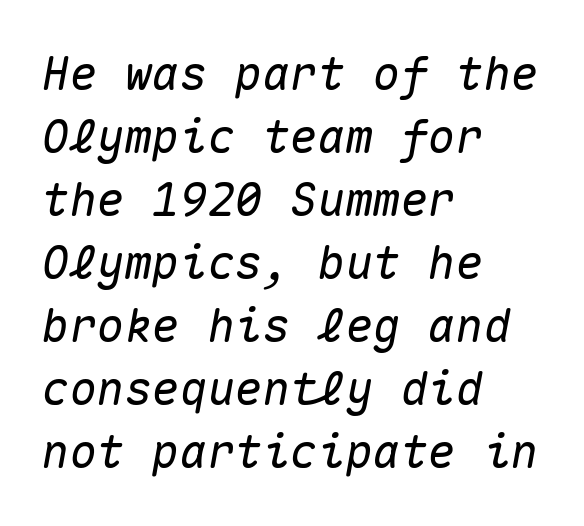
Q: Is the text italic (slanted)? A: Yes, it leans right by about 10 degrees.
Q: Is the text underlined? A: No.
Q: How is the paragraph aligned? A: Left-aligned.
Q: Is the spacing between letters normal or unusually wide? A: Normal.
Q: Is the spacing between lines tight, normal or loose? A: Normal.
Q: Width (condensed, normal, or wide)? A: Normal.
Q: Stroke contrast? A: Medium.
Q: x-height? A: Medium.
Q: Monospaced? A: Yes.
